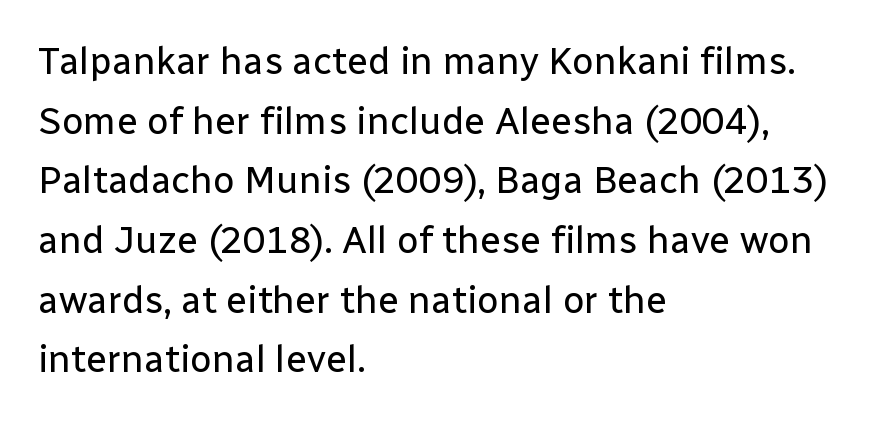
{"serif": "no", "italic": "no", "bold": "no", "weight": "regular", "width": "normal", "stroke_contrast": "low", "x_height": "medium", "monospaced": "no", "underline": "no", "align": "left", "line_spacing": "normal", "line_spacing_ratio": 1.57, "letter_spacing": "normal", "letter_spacing_em": 0.0, "glyph_px": 38}
